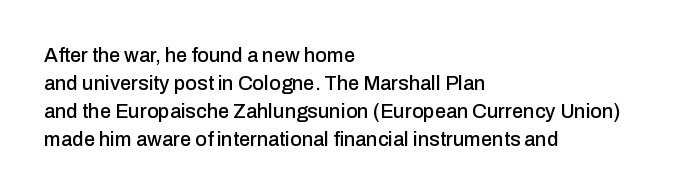
Ordinary non-slanted type is in use. Type without underlining. A typesetter would call this zero additional tracking. Horizontally, the lines are justified to the leading edge only. Honestly, the row spacing looks completely unremarkable.
